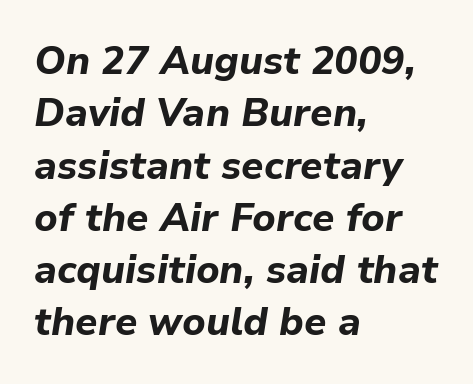
Q: Is the text bold? A: Yes.
Q: Is the text italic (slanted)? A: Yes, it leans right by about 9 degrees.
Q: Is the text underlined? A: No.
Q: How is the paragraph aligned? A: Left-aligned.
Q: Is the spacing between letters normal or unusually wide? A: Normal.
Q: Is the spacing between lines tight, normal or loose? A: Normal.
Q: Width (condensed, normal, or wide)? A: Normal.
Q: Stroke contrast? A: Low.
Q: x-height? A: Medium.
Q: Monospaced? A: No.
